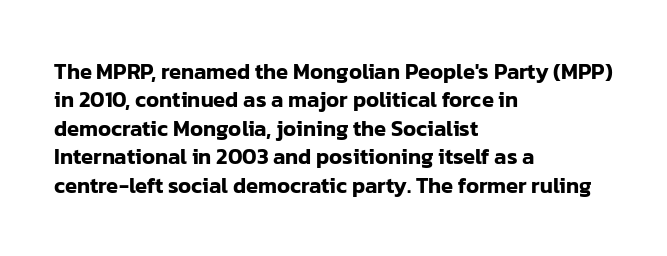
{"italic": "no", "underline": "no", "align": "left", "line_spacing": "normal", "line_spacing_ratio": 1.29, "letter_spacing": "normal", "letter_spacing_em": 0.0, "glyph_px": 22}
